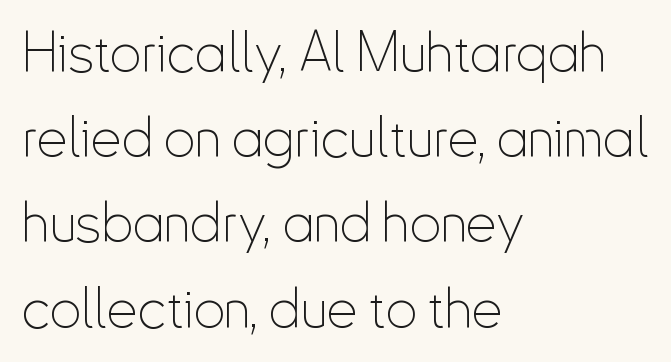
The image shows 55 px thin, condensed sans-serif type, upright; set left-aligned, normal line spacing (1.55x), normal letter spacing, not underlined; low stroke contrast and a small x-height.
